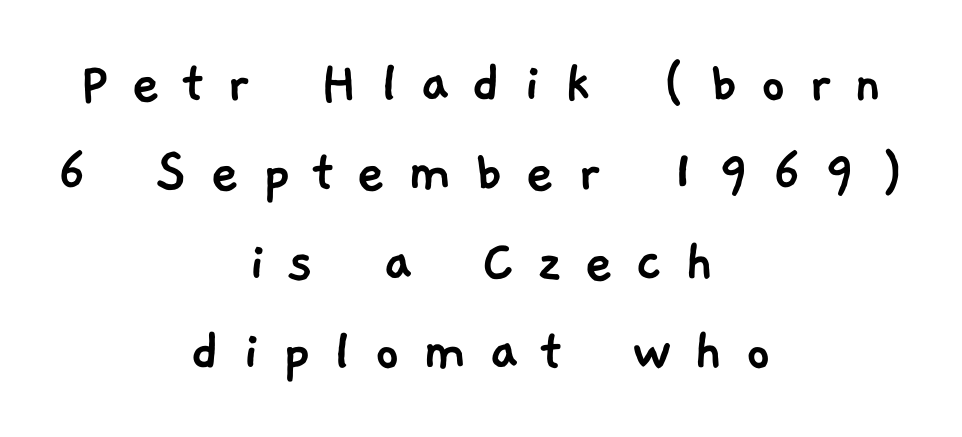
The image shows 63 px sans-serif type; set centered, normal line spacing (1.42x), unusually wide letter spacing (+0.34 em), not underlined; low stroke contrast and a medium x-height.
